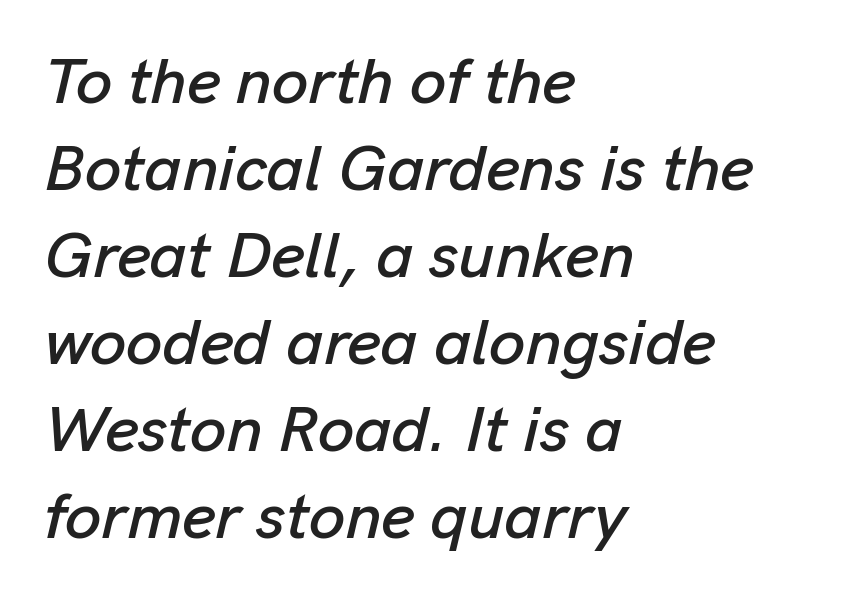
These lines are rendered in a variable-pitch font. What's the leading like? Ordinary, nothing unusual. The words here are not underlined. Line starts are locked; line ends wander.
